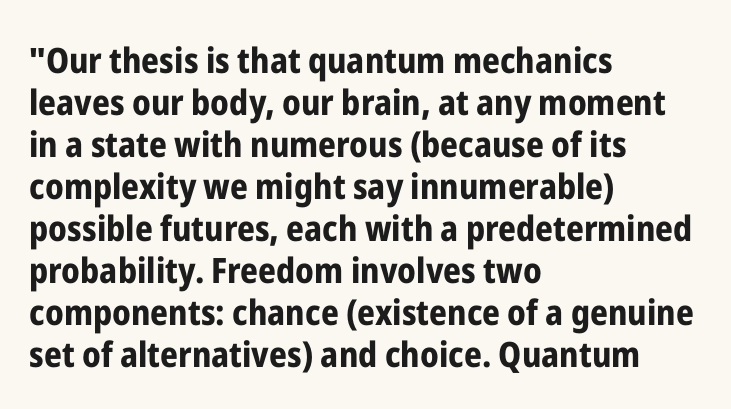
Q: Is the text bold? A: Yes.
Q: Is the text italic (slanted)? A: No, it is upright.
Q: Is the typeface a serif or a sans-serif typeface? A: Sans-serif.
Q: Is the text underlined? A: No.
Q: How is the paragraph aligned? A: Left-aligned.
Q: Is the spacing between letters normal or unusually wide? A: Normal.
Q: Width (condensed, normal, or wide)? A: Condensed.
Q: Stroke contrast? A: Low.
Q: x-height? A: Medium.
Q: Monospaced? A: No.
